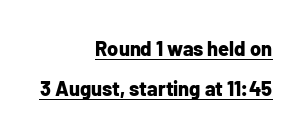
Q: Is the text bold? A: Yes.
Q: Is the text italic (slanted)? A: No, it is upright.
Q: Is the text underlined? A: Yes.
Q: How is the paragraph aligned? A: Right-aligned.
Q: Is the spacing between letters normal or unusually wide? A: Normal.
Q: Is the spacing between lines tight, normal or loose? A: Loose.
